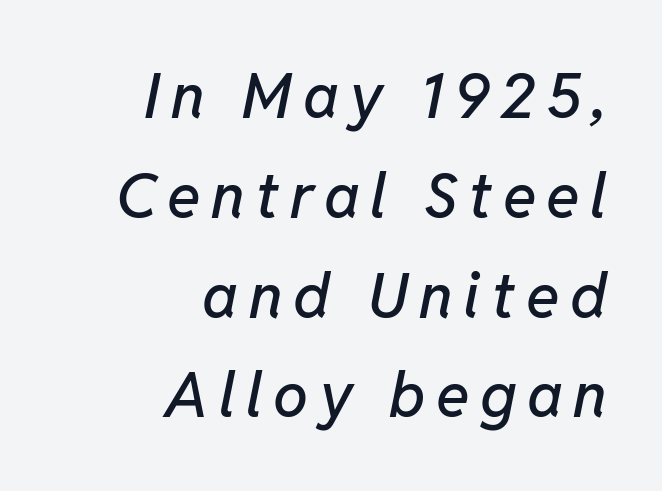
Students, observe: this is what conventionally led text looks like. Slant detected: the letters are inclined. Where is the straight margin? On the right. The words here are not underlined. These lines are rendered in a variable-pitch font.
